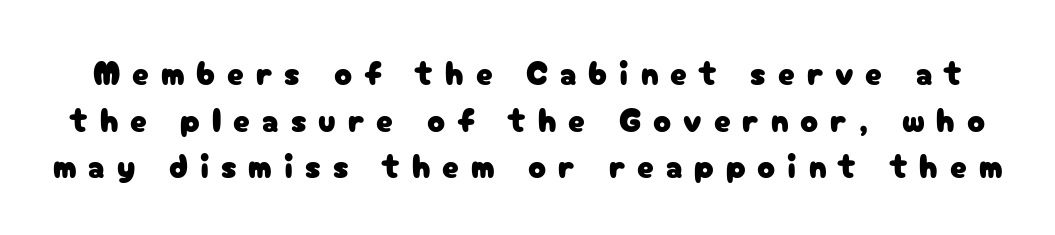
Q: Is the text italic (slanted)? A: No, it is upright.
Q: Is the typeface a serif or a sans-serif typeface? A: Sans-serif.
Q: Is the text underlined? A: No.
Q: Is the spacing between letters normal or unusually wide? A: Unusually wide.
Q: Is the spacing between lines tight, normal or loose? A: Normal.
Q: Width (condensed, normal, or wide)? A: Normal.
Q: Stroke contrast? A: Low.
Q: x-height? A: Medium.
Q: Monospaced? A: No.
